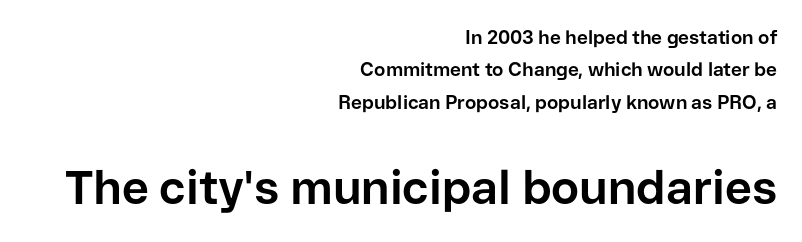
The image shows 47 px bold sans-serif type, upright; set right-aligned, normal line spacing (1.7x), normal letter spacing, not underlined; the second (bottom) block is 2.47x larger; low stroke contrast and a medium x-height.
